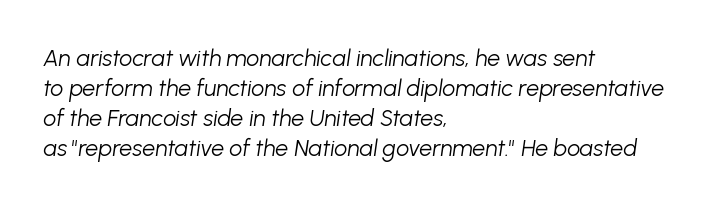
Does the copy run flush right? No — it runs flush left. Interline gaps are of average width in this sample. Observe the ordinary spacing: letters are neighbours, not strangers. The foot of each line stays bare and open.
